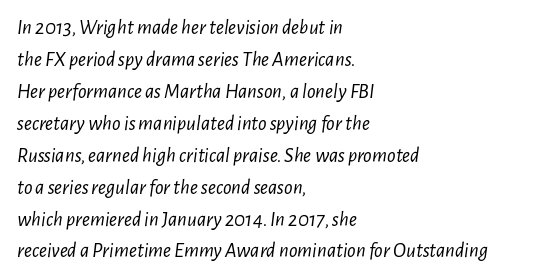
Q: Is the text bold? A: No.
Q: Is the text italic (slanted)? A: Yes, it leans right by about 7 degrees.
Q: Is the text underlined? A: No.
Q: How is the paragraph aligned? A: Left-aligned.
Q: Is the spacing between letters normal or unusually wide? A: Normal.
Q: Is the spacing between lines tight, normal or loose? A: Normal.
